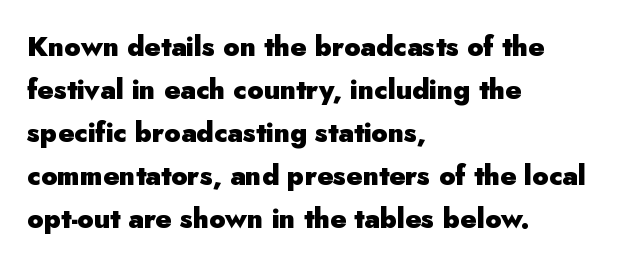
{"italic": "no", "bold": "yes", "underline": "no", "align": "left", "line_spacing": "normal", "line_spacing_ratio": 1.59, "letter_spacing": "normal", "letter_spacing_em": 0.0, "glyph_px": 27}
